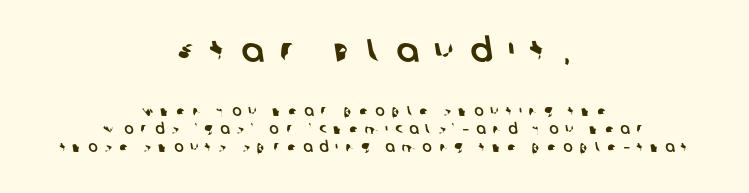
Varying glyph widths throughout — classic text-font behaviour. Centered paragraph, ragged on both sides. Top chunk: large. Bottom chunk: small. Descenders are the only things crossing below the line.
